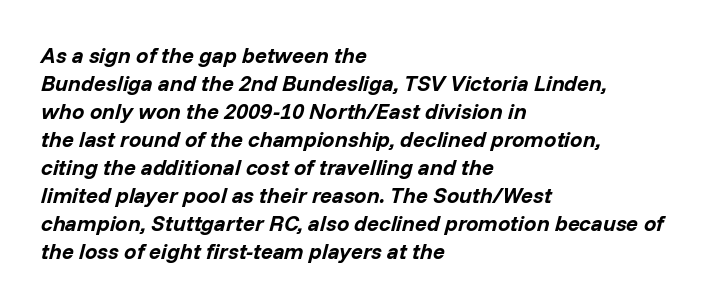
The image shows 22 px bold type, italic (leaning right); set left-aligned, normal line spacing (1.27x), normal letter spacing, not underlined.
